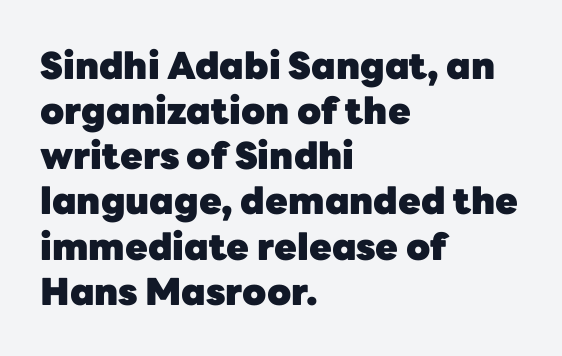
Q: Is the text bold? A: Yes.
Q: Is the text italic (slanted)? A: No, it is upright.
Q: Is the typeface a serif or a sans-serif typeface? A: Sans-serif.
Q: Is the text underlined? A: No.
Q: How is the paragraph aligned? A: Left-aligned.
Q: Is the spacing between letters normal or unusually wide? A: Normal.
Q: Width (condensed, normal, or wide)? A: Normal.
Q: Stroke contrast? A: Low.
Q: x-height? A: Medium.
Q: Monospaced? A: No.
